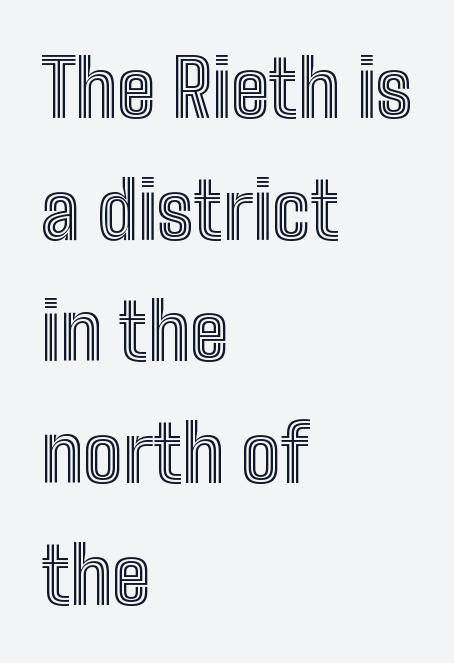
The lettering holds an erect, upright posture throughout. If you drew a ruler down the left edge, every line would touch it. Type without underlining. The letterforms sit shoulder to shoulder at normal distance.
